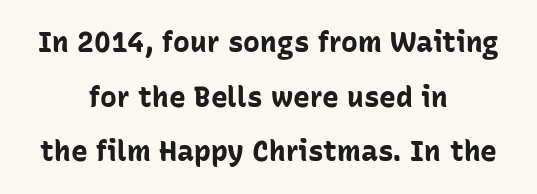
Each word holds together tightly as a unit, with standard inter-letter gaps. This is roman type, the default non-slanted kind. Any mark beneath the type? The region is blank. Visually the block forms a symmetrical silhouette, jagged on both flanks. The letters advance in unequal steps, a hallmark of proportional type.
